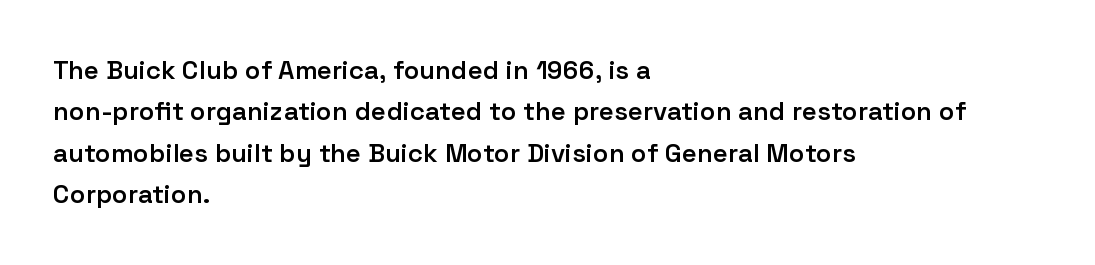
{"italic": "no", "bold": "semi", "underline": "no", "align": "left", "line_spacing": "normal", "line_spacing_ratio": 1.59, "letter_spacing": "normal", "letter_spacing_em": 0.0, "glyph_px": 26}
